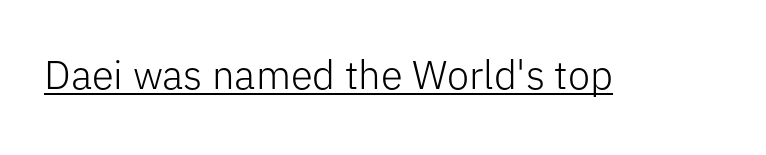
The image shows 40 px light sans-serif type, upright; set normal letter spacing, underlined; low stroke contrast and a medium x-height.
